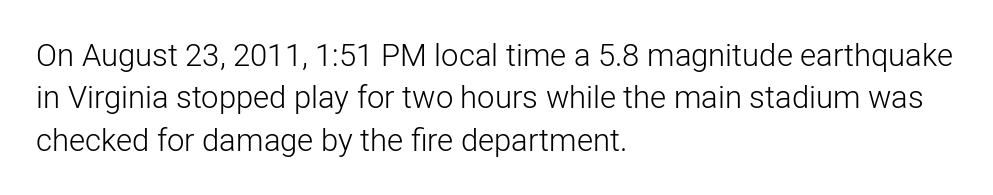
The typesetter chose a ragged-right arrangement here. The letters advance in unequal steps, a hallmark of proportional type. Posture: vertical. Descenders hang freely into open space.
